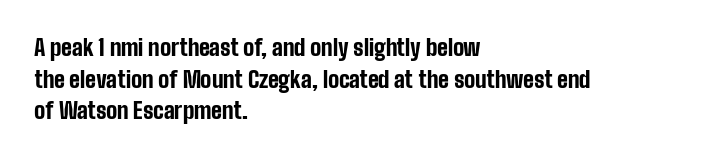
{"italic": "no", "bold": "yes", "underline": "no", "align": "left", "line_spacing": "normal", "line_spacing_ratio": 1.44, "letter_spacing": "normal", "letter_spacing_em": 0.0, "glyph_px": 22}
